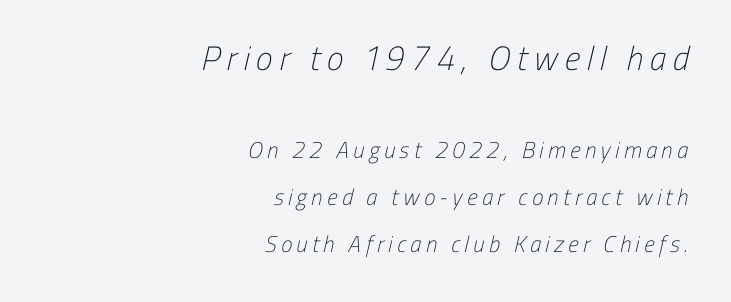
The image shows 34 px light, condensed sans-serif type; set right-aligned, loose line spacing (2.03x), not underlined; the first (top) block is 1.48x larger; low stroke contrast and a medium x-height.
